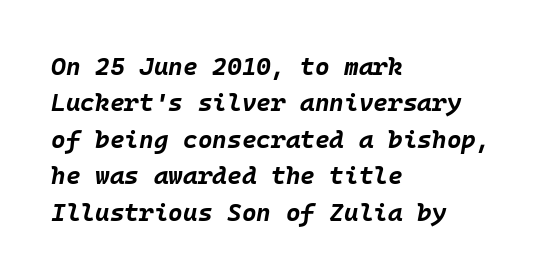
The image shows 25 px bold type, italic (leaning right); set left-aligned, normal line spacing (1.46x), normal letter spacing, not underlined.
